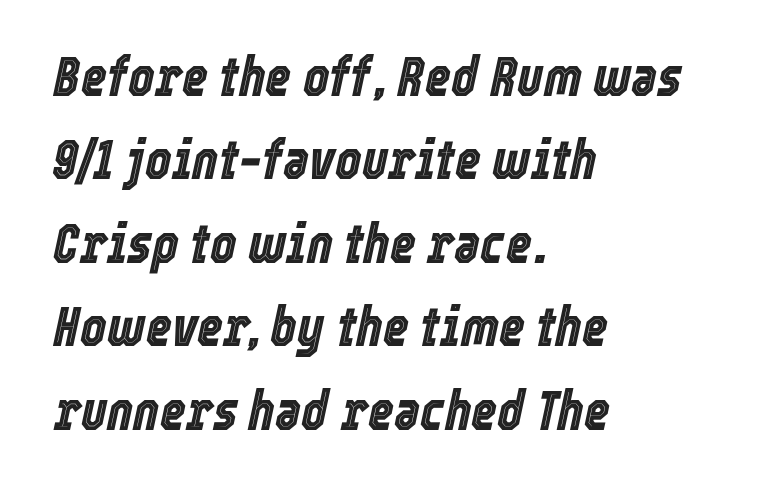
A typesetter would mark this as italic. The block of text has a typical density, with ordinary space between rows. Just letters on the line, the space beneath them empty. Each letter keeps its own natural width here, so spacing adapts to shape. Students, note that the glyphs here touch the page at normal intervals.
